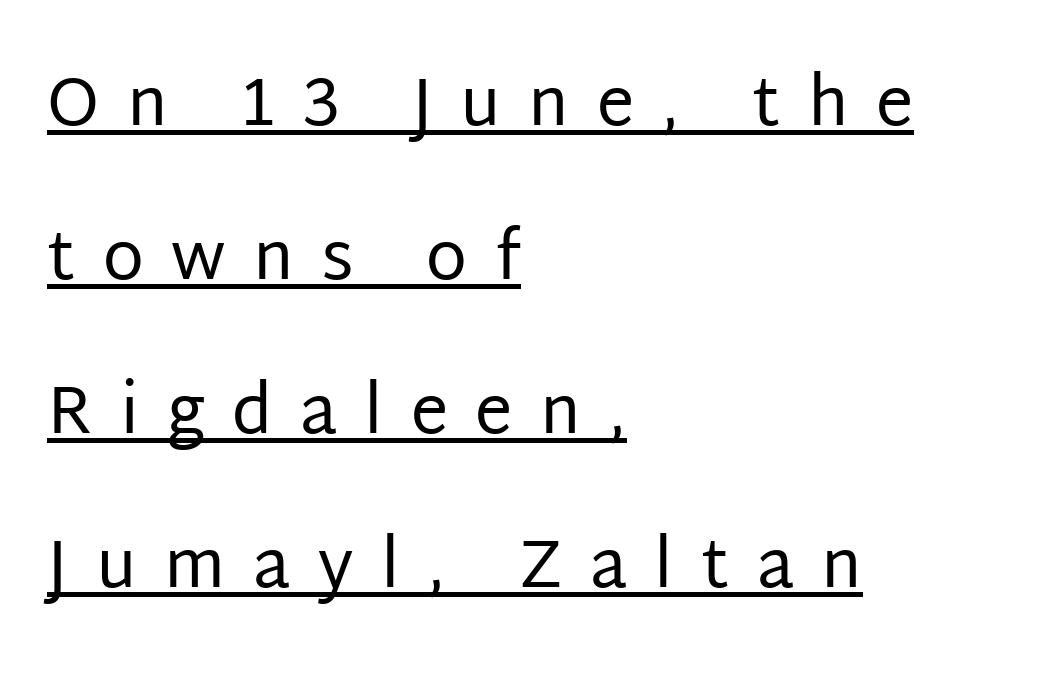
Q: Is the text bold? A: No.
Q: Is the text italic (slanted)? A: No, it is upright.
Q: Is the typeface a serif or a sans-serif typeface? A: Sans-serif.
Q: Is the text underlined? A: Yes.
Q: How is the paragraph aligned? A: Left-aligned.
Q: Is the spacing between letters normal or unusually wide? A: Unusually wide.
Q: Is the spacing between lines tight, normal or loose? A: Loose.
Q: Width (condensed, normal, or wide)? A: Normal.
Q: Stroke contrast? A: Low.
Q: x-height? A: Large.
Q: Monospaced? A: No.
